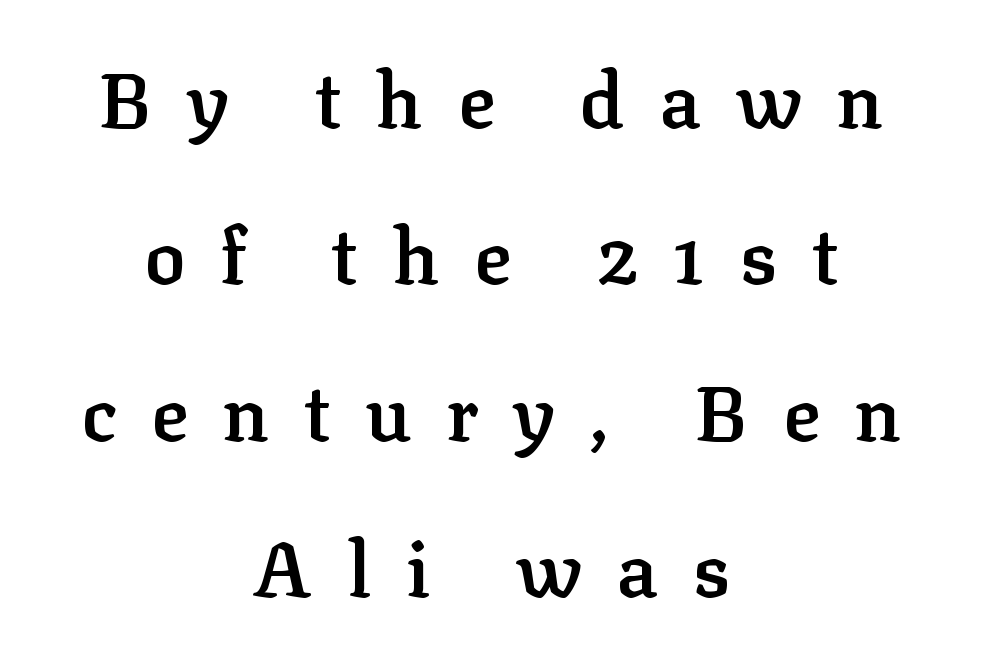
The image shows 77 px semibold serif type, upright; set centered, loose line spacing (2.03x), unusually wide letter spacing (+0.45 em), not underlined; low stroke contrast and a medium x-height.
